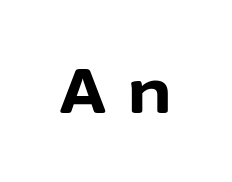
{"serif": "no", "italic": "no", "bold": "yes", "weight": "bold", "width": "normal", "stroke_contrast": "low", "x_height": "medium", "monospaced": "no", "underline": "no", "letter_spacing": "wide", "letter_spacing_em": 0.36, "glyph_px": 62}
